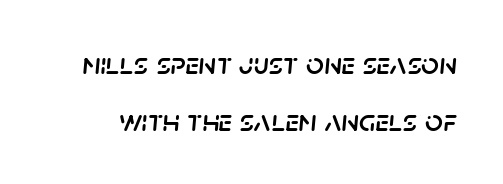
Q: Is the text italic (slanted)? A: Yes, it leans right by about 5 degrees.
Q: Is the text underlined? A: No.
Q: Is the spacing between letters normal or unusually wide? A: Normal.
Q: Width (condensed, normal, or wide)? A: Normal.
Q: Stroke contrast? A: Low.
Q: x-height? A: Large.
Q: Monospaced? A: No.
